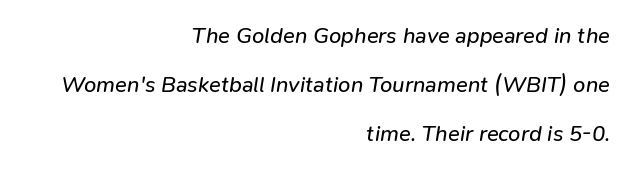
The image shows 22 px text type, italic (leaning right); set right-aligned, loose line spacing (2.22x), normal letter spacing, not underlined.
